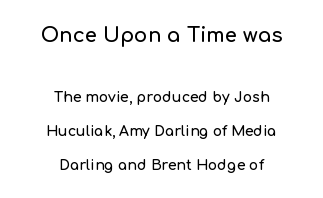
Q: Is the text italic (slanted)? A: No, it is upright.
Q: Is the text underlined? A: No.
Q: How is the paragraph aligned? A: Centered.
Q: Is the spacing between letters normal or unusually wide? A: Normal.
Q: Is the spacing between lines tight, normal or loose? A: Loose.
Q: Which block of text is set in a larger size, the first (top) or the second (bottom)? A: The first (top) one.
